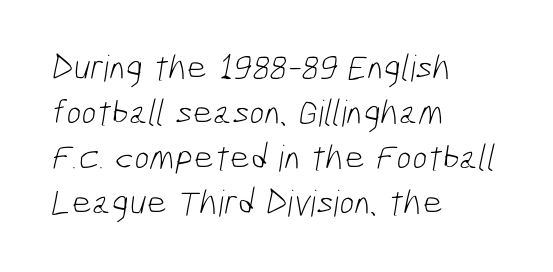
The image shows 36 px light, condensed sans-serif type; set left-aligned, normal line spacing (1.25x), normal letter spacing, not underlined; low stroke contrast and a medium x-height.
